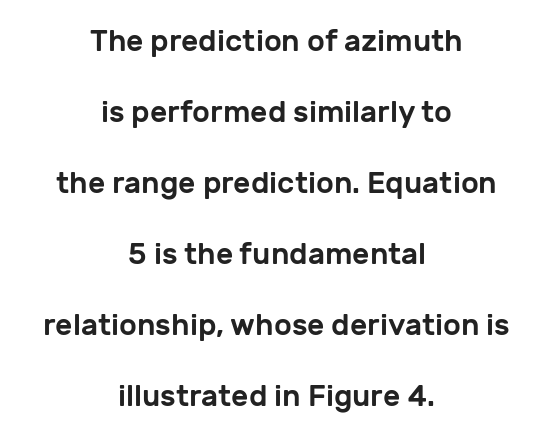
The image shows 30 px sans-serif type, upright; set centered, loose line spacing (2.37x), normal letter spacing, not underlined; low stroke contrast and a medium x-height.
